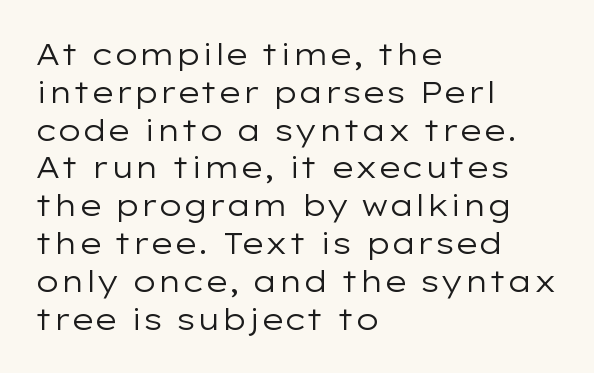
The image shows 30 px regular-weight, wide sans-serif type, upright; set left-aligned, normal line spacing (1.26x), normal letter spacing, not underlined; low stroke contrast and a medium x-height.
